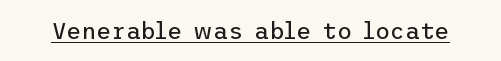
Q: Is the text bold? A: No.
Q: Is the text italic (slanted)? A: No, it is upright.
Q: Is the text underlined? A: Yes.
Q: Is the spacing between letters normal or unusually wide? A: Normal.
